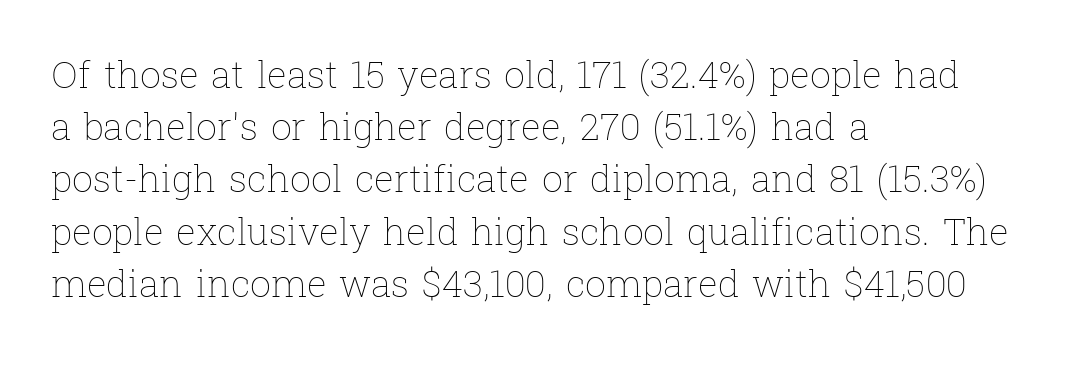
Q: Is the text bold? A: No.
Q: Is the text italic (slanted)? A: No, it is upright.
Q: Is the text underlined? A: No.
Q: How is the paragraph aligned? A: Left-aligned.
Q: Is the spacing between letters normal or unusually wide? A: Normal.
Q: Is the spacing between lines tight, normal or loose? A: Normal.
Q: Width (condensed, normal, or wide)? A: Normal.
Q: Stroke contrast? A: Low.
Q: x-height? A: Medium.
Q: Monospaced? A: No.
